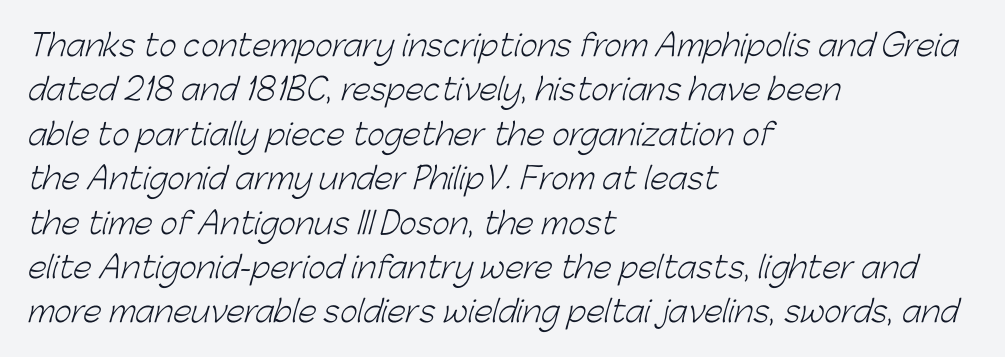
The image shows 30 px light sans-serif type; set left-aligned, normal line spacing (1.48x), normal letter spacing, not underlined; low stroke contrast and a medium x-height.
